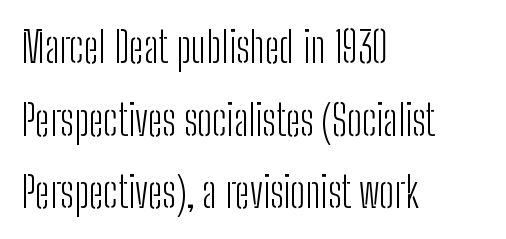
The image shows 42 px light, condensed sans-serif type, upright; set left-aligned, line spacing 1.73x, normal letter spacing, not underlined; low stroke contrast and a medium x-height.
